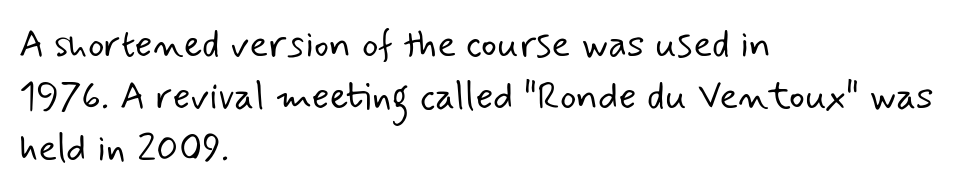
Compared with typical body copy, the letter spacing here is the same. One glance says typical: line gaps are just what's usual. You could not count columns in this text — the font is proportionally spaced. Type style note: lacks serifs. The setting favours the left margin, as ordinary paragraphs usually do.
